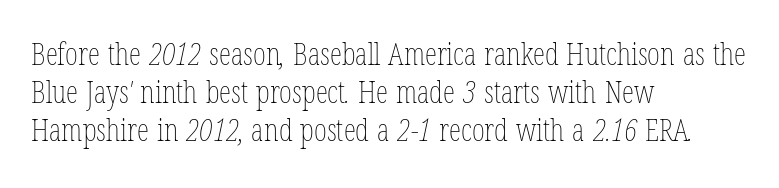
The image shows 31 px thin, condensed type; set left-aligned, line spacing 1.22x, normal letter spacing, not underlined; low stroke contrast and a medium x-height.
